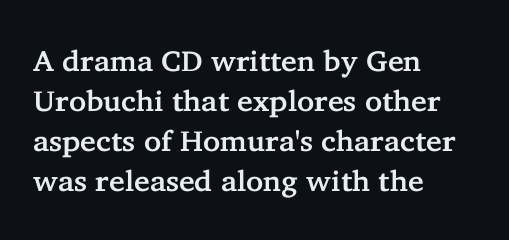
{"serif": "yes", "italic": "no", "width": "normal", "stroke_contrast": "low", "x_height": "medium", "monospaced": "no", "underline": "no", "align": "left", "line_spacing": "normal", "line_spacing_ratio": 1.38, "letter_spacing": "normal", "letter_spacing_em": 0.0, "glyph_px": 29}
